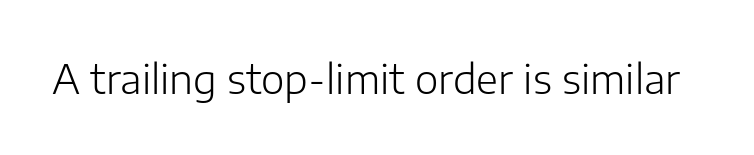
Q: Is the text bold? A: No.
Q: Is the text italic (slanted)? A: No, it is upright.
Q: Is the typeface a serif or a sans-serif typeface? A: Sans-serif.
Q: Is the text underlined? A: No.
Q: Is the spacing between letters normal or unusually wide? A: Normal.
Q: Width (condensed, normal, or wide)? A: Normal.
Q: Stroke contrast? A: Low.
Q: x-height? A: Medium.
Q: Monospaced? A: No.
